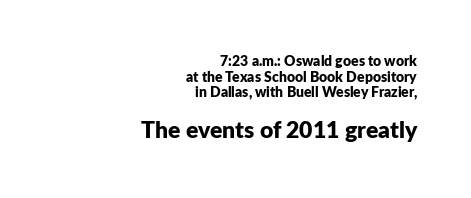
{"italic": "no", "bold": "yes", "underline": "no", "align": "right", "line_spacing": "tight", "line_spacing_ratio": 1.12, "letter_spacing": "normal", "letter_spacing_em": 0.0, "larger_block": "second", "size_ratio": 1.64, "glyph_px": 23}
